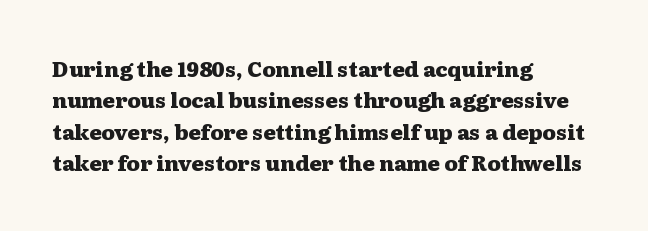
The image shows 21 px bold type, upright; set left-aligned, normal line spacing (1.5x), normal letter spacing, not underlined.
